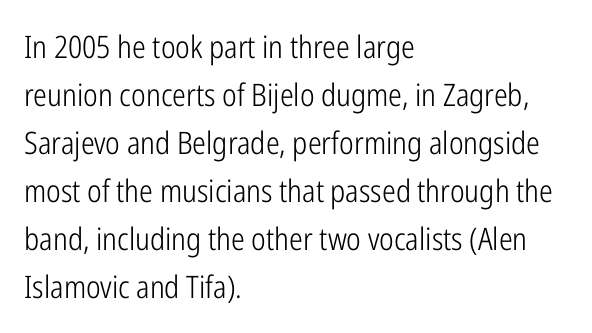
Q: Is the text bold? A: No.
Q: Is the text italic (slanted)? A: No, it is upright.
Q: Is the typeface a serif or a sans-serif typeface? A: Sans-serif.
Q: Is the text underlined? A: No.
Q: How is the paragraph aligned? A: Left-aligned.
Q: Is the spacing between letters normal or unusually wide? A: Normal.
Q: Is the spacing between lines tight, normal or loose? A: Normal.
Q: Width (condensed, normal, or wide)? A: Condensed.
Q: Stroke contrast? A: Low.
Q: x-height? A: Medium.
Q: Monospaced? A: No.
